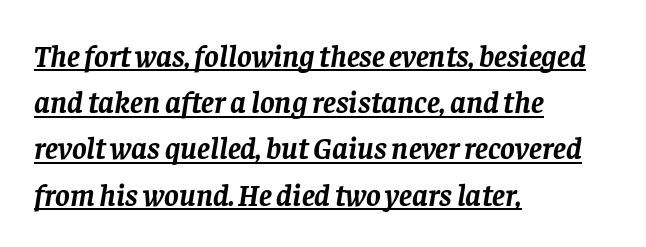
{"serif": "yes", "italic": "yes", "lean": "right", "slant_degrees": 8, "bold": "yes", "weight": "semibold", "width": "normal", "stroke_contrast": "low", "x_height": "large", "monospaced": "no", "underline": "yes", "align": "left", "line_spacing": "normal", "line_spacing_ratio": 1.49, "letter_spacing": "normal", "letter_spacing_em": 0.0, "glyph_px": 31}
